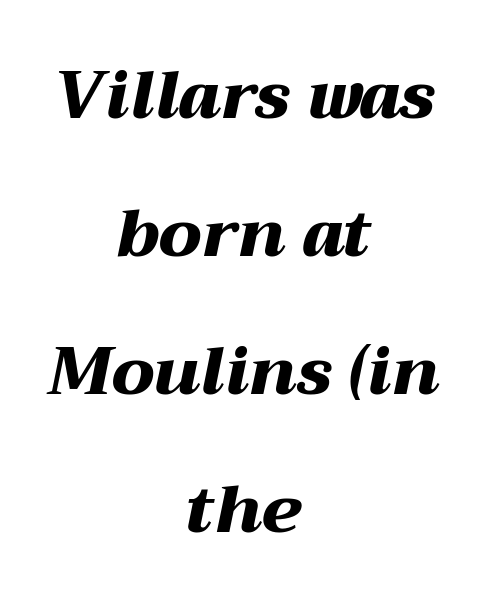
These lines are rendered in a variable-pitch font. Leading is clearly above the norm, producing a sparse column. How heavy is the stroke? Heavy — this is a bold. Characters are canted at an angle relative to the baseline's perpendicular.
